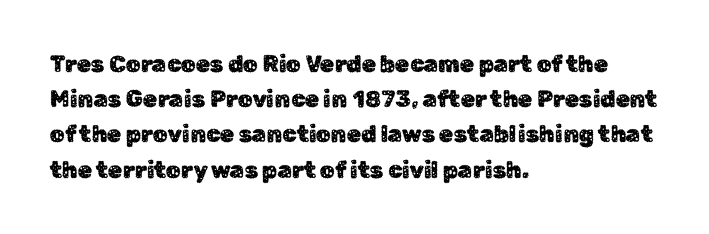
The image shows 23 px text type, upright; set left-aligned, normal line spacing (1.53x), normal letter spacing, not underlined.
